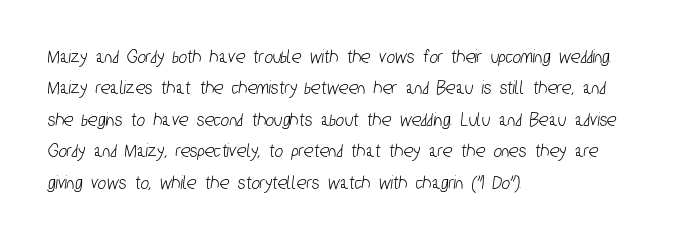
This sample keeps an unexceptional amount of space between lines. The type is set solid horizontally, with unmodified tracking. A clean baseline with only descenders dipping below it. All the whitespace from short lines collects on the right.
